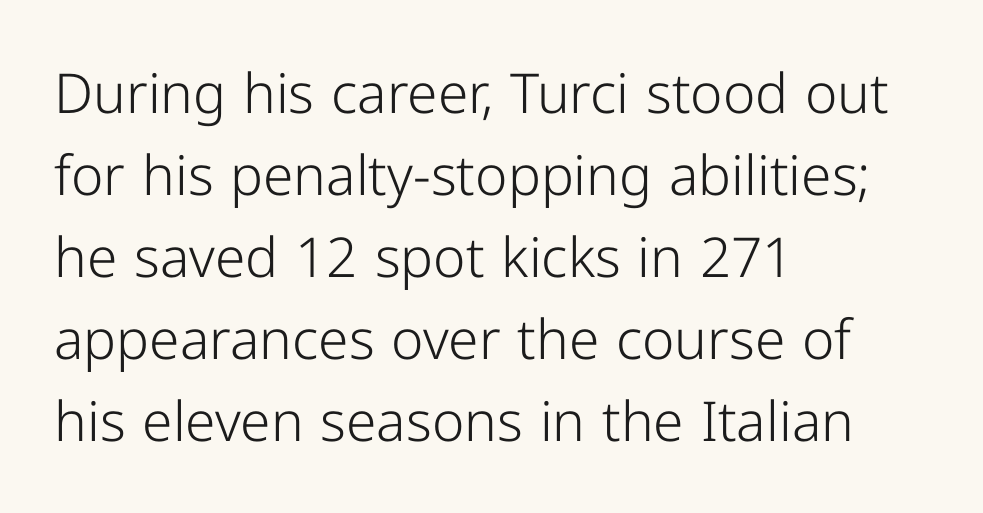
Type style note: lacks serifs. Standard letterfit; no display-style spreading of the glyphs. The space between consecutive lines is moderate. The passage shown is typed in a proportional face where columns would drift. The ragged edge is on the right, which tells us the setting is flush left.
